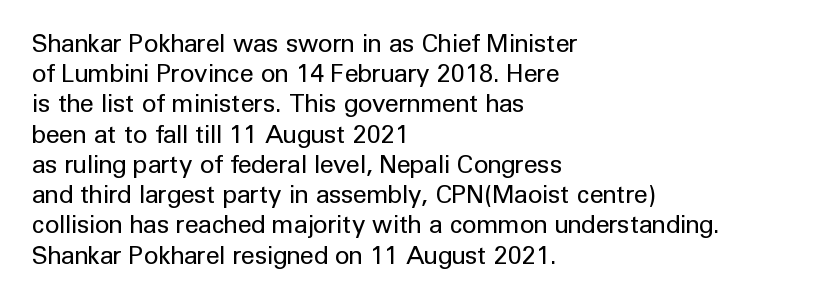
{"italic": "no", "bold": "no", "underline": "no", "align": "left", "line_spacing_ratio": 1.21, "letter_spacing": "normal", "letter_spacing_em": 0.0, "glyph_px": 25}
